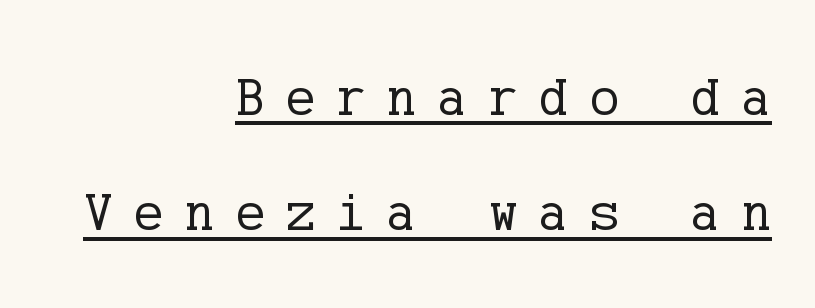
This is serif lettering, the kind often seen in printed books. This is underlined copy, the kind a proofreader might mark for attention. The rendering uses a large line-height, opening up the rows. A roman cut, with each character standing at attention. You could only call the tracking loose — the letters float apart. Teacher's note: observe the even right margin — that is flush-right alignment.
